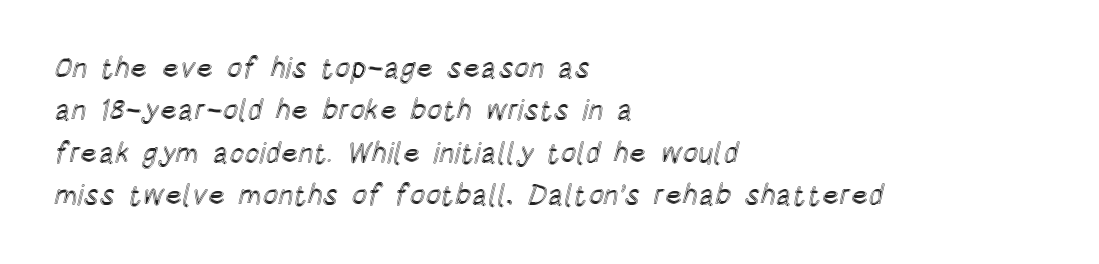
Q: Is the text italic (slanted)? A: Yes.
Q: Is the text underlined? A: No.
Q: How is the paragraph aligned? A: Left-aligned.
Q: Is the spacing between letters normal or unusually wide? A: Normal.
Q: Is the spacing between lines tight, normal or loose? A: Normal.
Q: Width (condensed, normal, or wide)? A: Condensed.
Q: x-height? A: Large.
Q: Monospaced? A: No.
